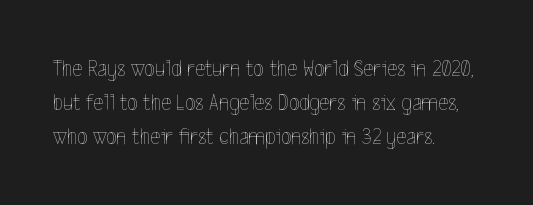
{"italic": "no", "bold": "no", "underline": "no", "align": "left", "line_spacing": "normal", "line_spacing_ratio": 1.42, "letter_spacing": "normal", "letter_spacing_em": 0.0, "glyph_px": 24}
